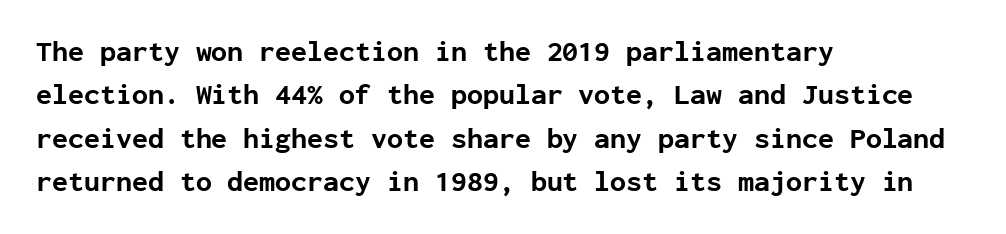
The image shows 29 px bold sans-serif type, upright, monospaced; set left-aligned, normal line spacing (1.5x), normal letter spacing, not underlined; low stroke contrast and a medium x-height.
